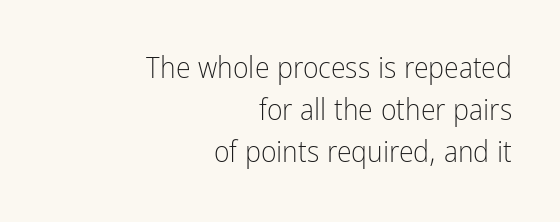
Horizontal alignment here is rightward, an uncommon choice for prose. Think of a printed novel: that variable character pitch is what you see here. Clear beneath every line of the passage. This sample uses a sans-serif face. The line-height multiplier appears to be the usual default. Is the letter spacing exaggerated? No — it looks like the ordinary default.
